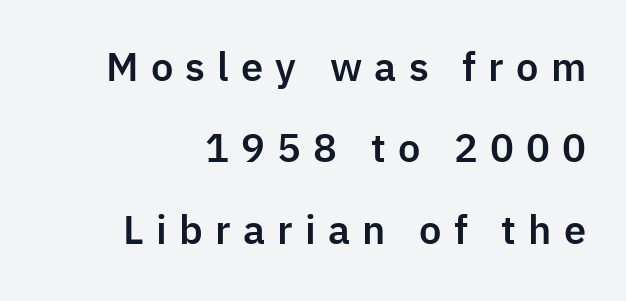
No italicization has been applied; the sample stays upright. Between one letter and the next there's a generous, obvious gap. These lines are composed in type without serifs. Nobody drew a line under any word here. The paragraph has a hard right edge and a soft left edge.
